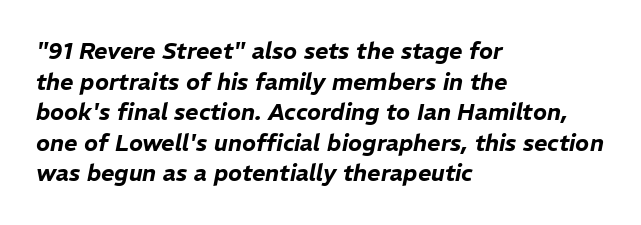
The image shows 23 px text type, italic (leaning right); set left-aligned, normal line spacing (1.33x), normal letter spacing, not underlined.
